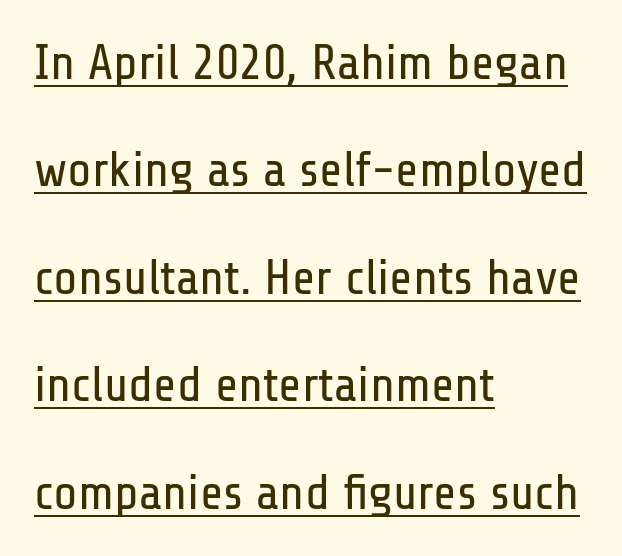
Q: Is the text bold? A: No.
Q: Is the text italic (slanted)? A: No, it is upright.
Q: Is the typeface a serif or a sans-serif typeface? A: Sans-serif.
Q: Is the text underlined? A: Yes.
Q: How is the paragraph aligned? A: Left-aligned.
Q: Is the spacing between letters normal or unusually wide? A: Normal.
Q: Is the spacing between lines tight, normal or loose? A: Loose.
Q: Width (condensed, normal, or wide)? A: Condensed.
Q: Stroke contrast? A: Low.
Q: x-height? A: Medium.
Q: Monospaced? A: No.
